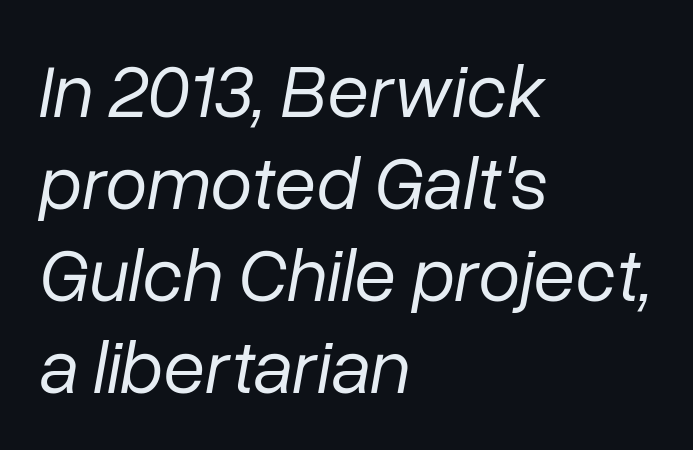
{"italic": "yes", "lean": "right", "slant_degrees": 10, "bold": "no", "weight": "regular", "width": "normal", "stroke_contrast": "low", "x_height": "medium", "monospaced": "no", "underline": "no", "align": "left", "line_spacing_ratio": 1.21, "letter_spacing": "normal", "letter_spacing_em": 0.0, "glyph_px": 76}
